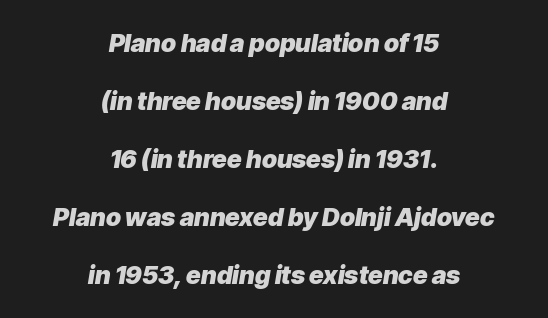
The image shows 25 px bold type, italic (leaning right); set centered, loose line spacing (2.32x), normal letter spacing, not underlined.
